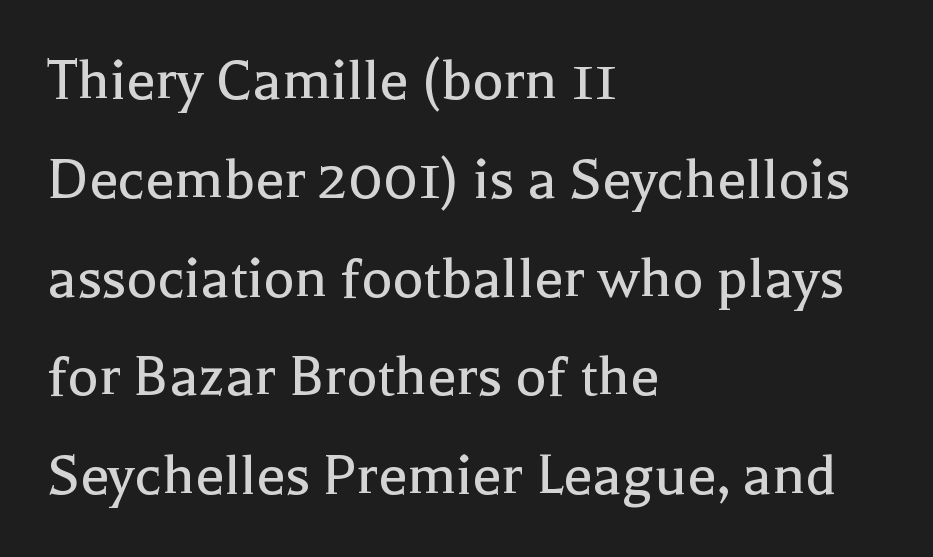
The typesetter chose a ragged-right arrangement here. Ink coverage per letter is moderate at most. The baseline area is clear. No italicization has been applied; the sample stays upright.
